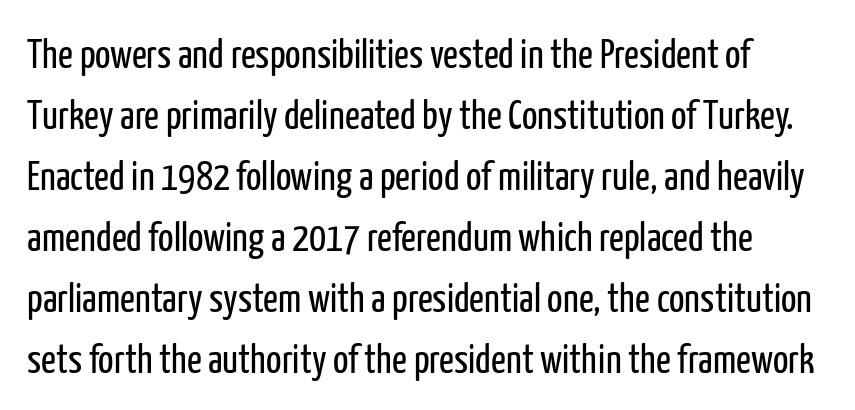
The image shows 41 px regular-weight, condensed sans-serif type, upright; set normal line spacing (1.49x), normal letter spacing, not underlined; low stroke contrast and a medium x-height.
